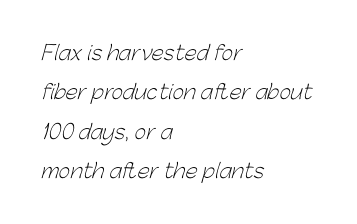
The tracking reads as untouched default to a designer's eye. The ragged edge is on the right, which tells us the setting is flush left. Any mark beneath the type? The region is blank. Summary of weight: not heavy and not bold. Regarding leading, the lines here are spaced well apart.
